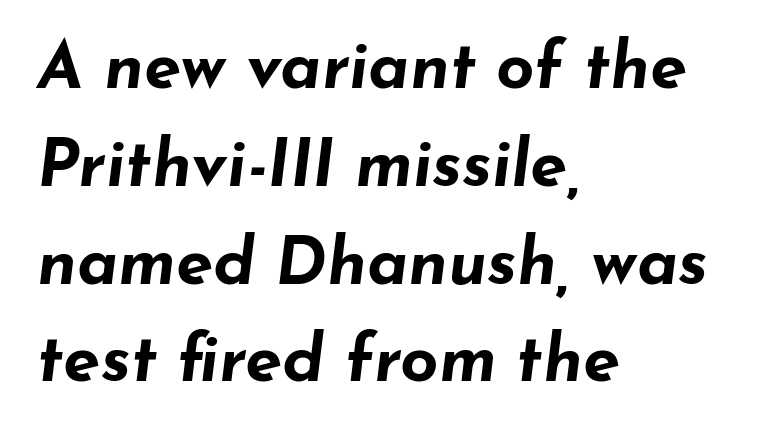
Quick note: underline off. Layout note: lines flush left. The tracking reads as untouched default to a designer's eye. Here the designer chose a conventional face with non-uniform glyph widths.
